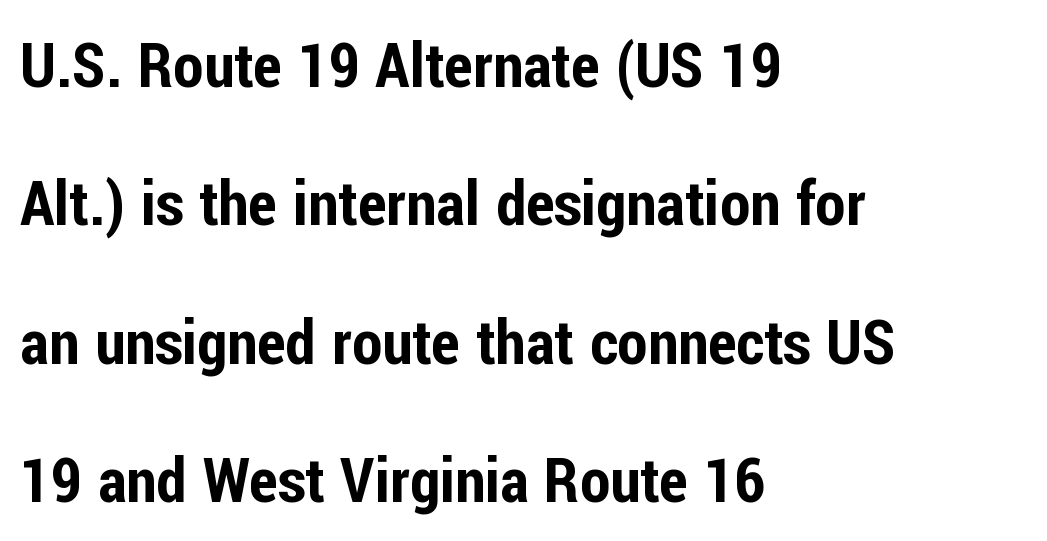
{"serif": "no", "italic": "no", "width": "condensed", "stroke_contrast": "low", "x_height": "medium", "monospaced": "no", "underline": "no", "align": "left", "line_spacing": "loose", "line_spacing_ratio": 2.23, "letter_spacing": "normal", "letter_spacing_em": 0.0, "glyph_px": 62}
